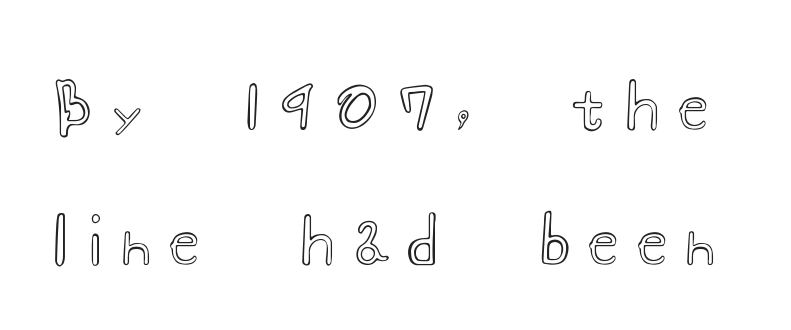
{"italic": "no", "width": "wide", "x_height": "small", "monospaced": "no", "underline": "no", "line_spacing": "loose", "line_spacing_ratio": 2.18, "letter_spacing": "wide", "letter_spacing_em": 0.31, "glyph_px": 62}
